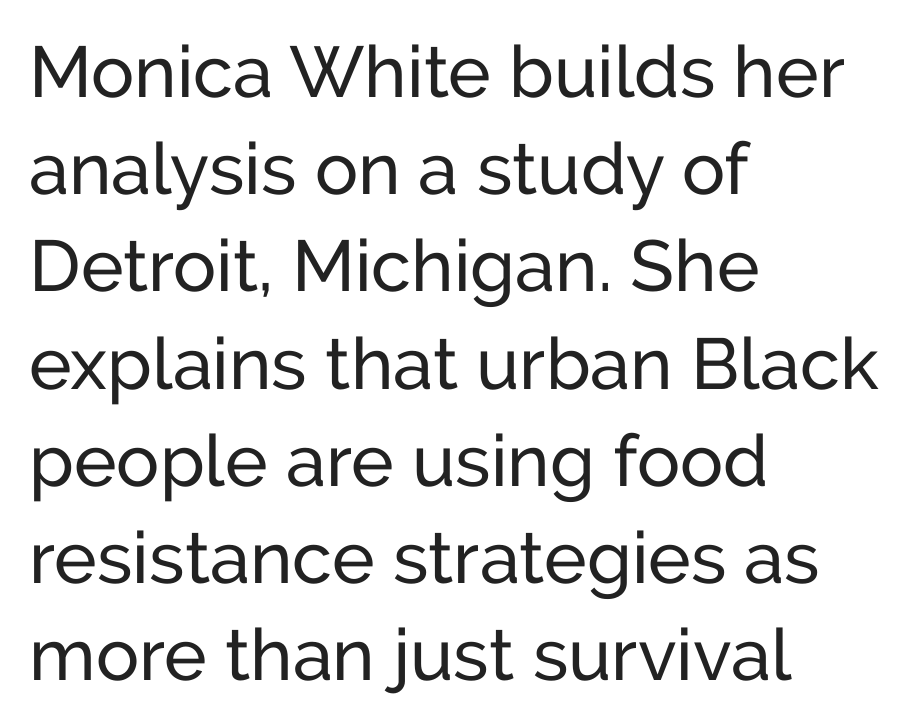
The image shows 72 px sans-serif type, upright; set left-aligned, normal line spacing (1.35x), normal letter spacing, not underlined; low stroke contrast and a medium x-height.
